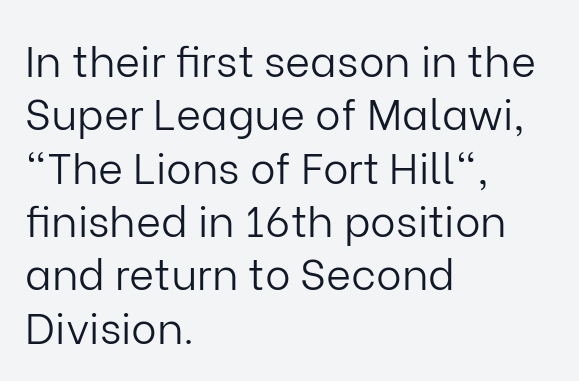
{"serif": "no", "italic": "no", "bold": "no", "weight": "light", "width": "normal", "stroke_contrast": "low", "x_height": "medium", "monospaced": "no", "underline": "no", "align": "left", "line_spacing_ratio": 1.24, "letter_spacing": "normal", "letter_spacing_em": 0.0, "glyph_px": 43}
